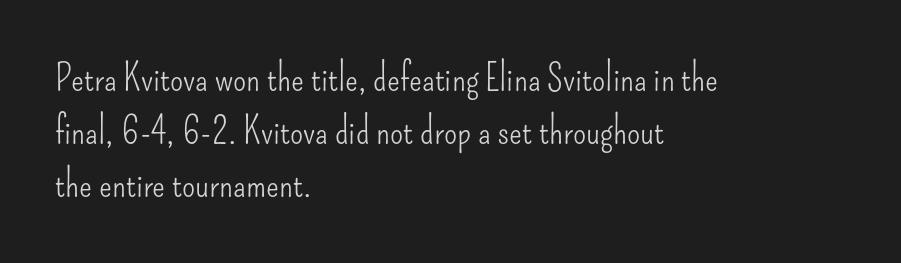
{"serif": "no", "italic": "no", "bold": "no", "weight": "light", "width": "condensed", "stroke_contrast": "low", "x_height": "small", "monospaced": "no", "underline": "no", "align": "left", "line_spacing": "normal", "line_spacing_ratio": 1.39, "letter_spacing": "normal", "letter_spacing_em": 0.0, "glyph_px": 38}
